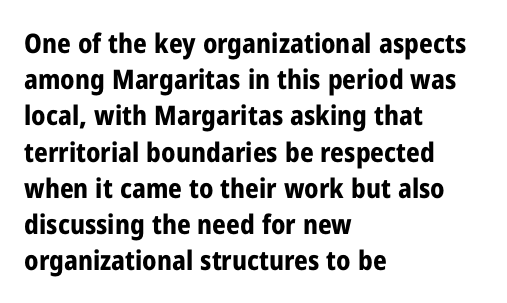
Does the weight exceed regular? Yes, all the way to bold. Inter-character spacing is left at the font's built-in metrics. If you drew a ruler down the left edge, every line would touch it. Only glyphs here, with clear space below each row. This sample keeps an unexceptional amount of space between lines.
